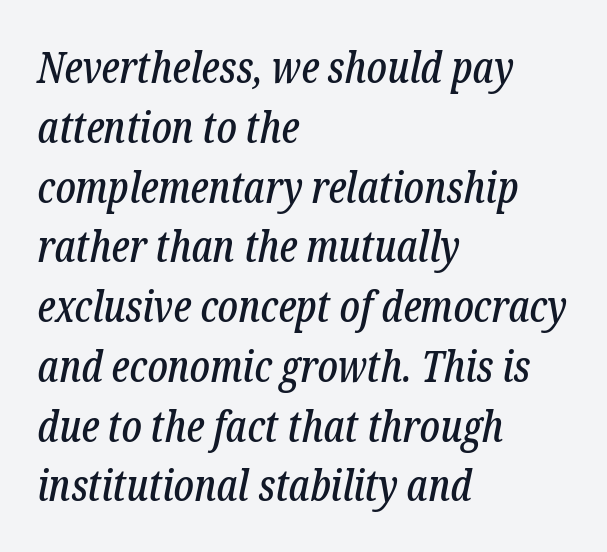
The image shows 43 px condensed serif type, italic (leaning right); set left-aligned, normal line spacing (1.39x), normal letter spacing, not underlined; low stroke contrast and a medium x-height.
